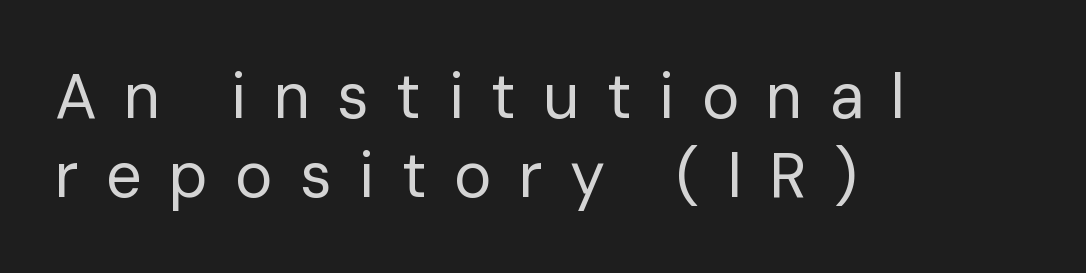
The image shows 63 px regular-weight sans-serif type, upright; set left-aligned, normal line spacing (1.26x), unusually wide letter spacing (+0.43 em), not underlined; low stroke contrast and a medium x-height.
